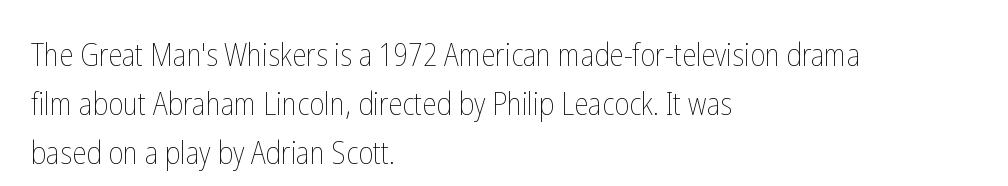
Summary of weight: not heavy and not bold. These lines are set flush left with a ragged right edge. The letters advance in unequal steps, a hallmark of proportional type. Has an underline been added? It has not. The letters stand upright; this is a roman face. Successive baselines arrive at the customary interval.
